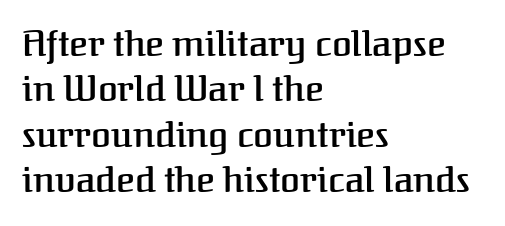
Q: Is the text bold? A: Semi-bold.
Q: Is the text italic (slanted)? A: No, it is upright.
Q: Is the typeface a serif or a sans-serif typeface? A: Serif.
Q: Is the text underlined? A: No.
Q: How is the paragraph aligned? A: Left-aligned.
Q: Is the spacing between letters normal or unusually wide? A: Normal.
Q: Is the spacing between lines tight, normal or loose? A: Normal.
Q: Width (condensed, normal, or wide)? A: Normal.
Q: Stroke contrast? A: Medium.
Q: x-height? A: Medium.
Q: Monospaced? A: No.
